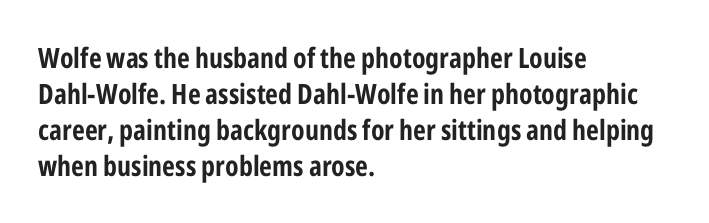
Q: Is the text bold? A: Yes.
Q: Is the text italic (slanted)? A: No, it is upright.
Q: Is the typeface a serif or a sans-serif typeface? A: Sans-serif.
Q: Is the text underlined? A: No.
Q: How is the paragraph aligned? A: Left-aligned.
Q: Is the spacing between letters normal or unusually wide? A: Normal.
Q: Is the spacing between lines tight, normal or loose? A: Normal.
Q: Width (condensed, normal, or wide)? A: Condensed.
Q: Stroke contrast? A: Low.
Q: x-height? A: Medium.
Q: Monospaced? A: No.
